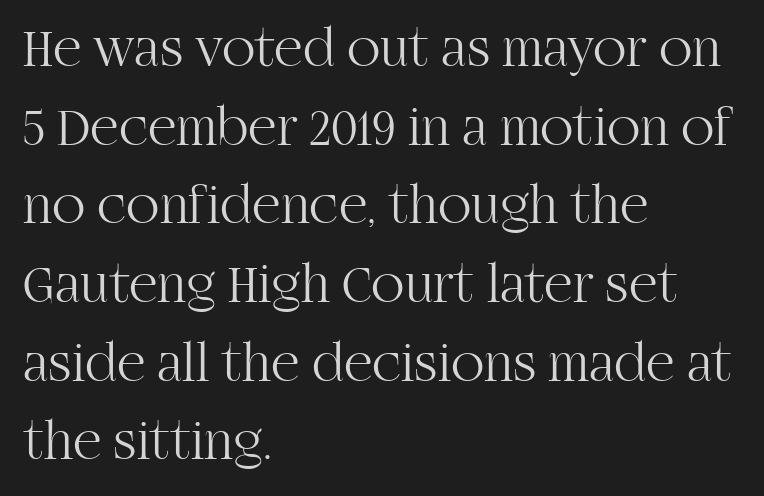
Q: Is the text bold? A: No.
Q: Is the text italic (slanted)? A: No, it is upright.
Q: Is the typeface a serif or a sans-serif typeface? A: Serif.
Q: Is the text underlined? A: No.
Q: How is the paragraph aligned? A: Left-aligned.
Q: Is the spacing between letters normal or unusually wide? A: Normal.
Q: Is the spacing between lines tight, normal or loose? A: Normal.
Q: Width (condensed, normal, or wide)? A: Normal.
Q: Stroke contrast? A: High.
Q: x-height? A: Large.
Q: Monospaced? A: No.
